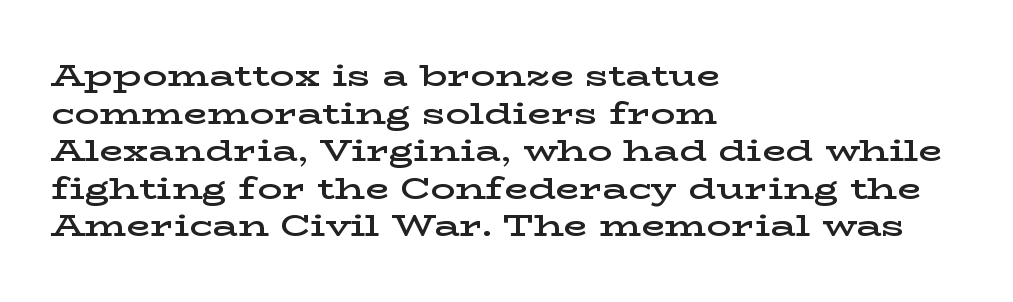
Q: Is the text bold? A: Semi-bold.
Q: Is the text italic (slanted)? A: No, it is upright.
Q: Is the typeface a serif or a sans-serif typeface? A: Serif.
Q: Is the text underlined? A: No.
Q: How is the paragraph aligned? A: Left-aligned.
Q: Is the spacing between letters normal or unusually wide? A: Normal.
Q: Width (condensed, normal, or wide)? A: Wide.
Q: Stroke contrast? A: Low.
Q: x-height? A: Medium.
Q: Monospaced? A: No.
